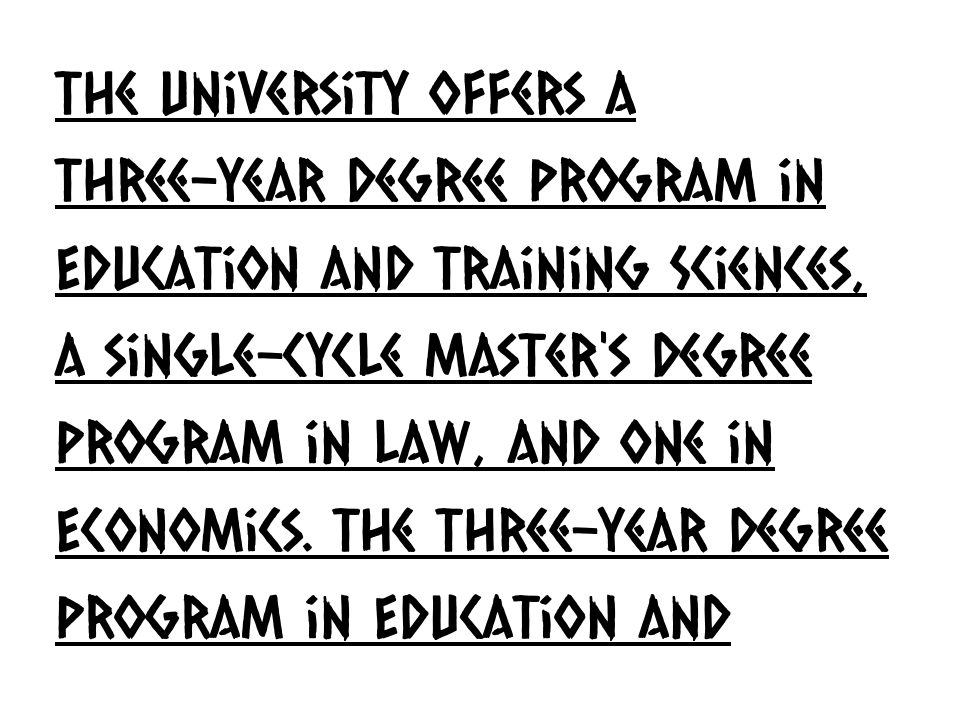
Do the characters align in a grid? No, the font is proportional. Line beginnings align vertically; line endings do not. Classification — sans serif. Characters follow at the spacing the type designer built in. Evenly set lines give the paragraph a standard silhouette.
